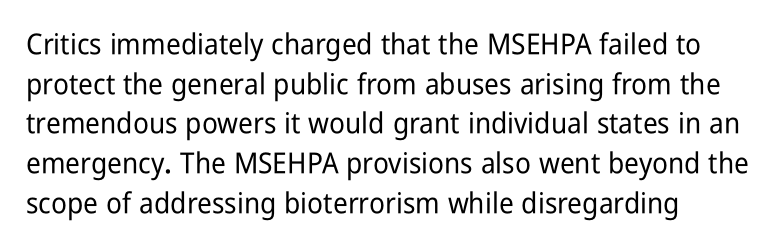
{"serif": "no", "italic": "no", "width": "condensed", "stroke_contrast": "low", "x_height": "medium", "monospaced": "no", "underline": "no", "align": "left", "line_spacing": "normal", "line_spacing_ratio": 1.37, "letter_spacing": "normal", "letter_spacing_em": 0.0, "glyph_px": 29}
